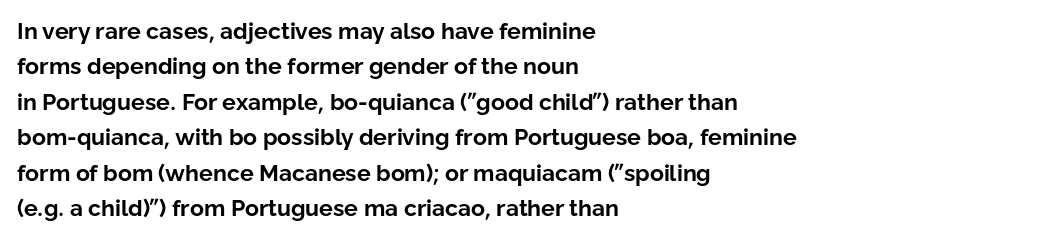
{"italic": "no", "bold": "yes", "underline": "no", "align": "left", "line_spacing": "normal", "line_spacing_ratio": 1.54, "letter_spacing": "normal", "letter_spacing_em": 0.0, "glyph_px": 23}
